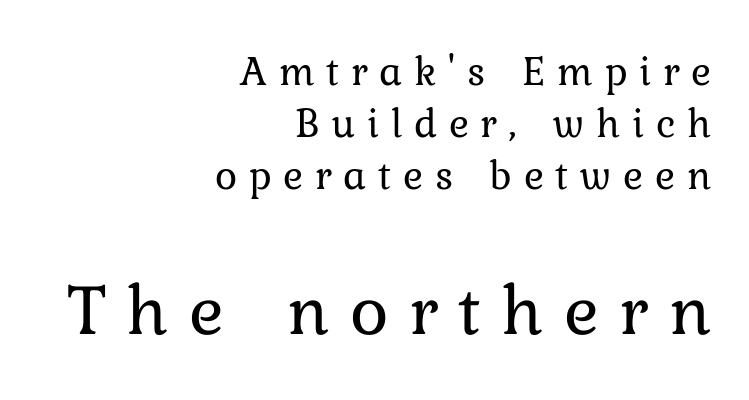
Here the second block reads like a headline and the first like body copy. The passage shown is typed in a proportional face where columns would drift. Weight: in the light-to-regular range. If you drew a ruler down the right edge, every line would touch it.
